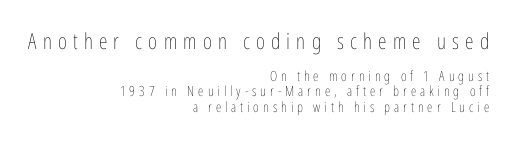
Plain, unruled lines of type. Here the first block reads like a headline and the second like body copy. Counters stay open thanks to moderate or lighter strokes. One glance says dense: line gaps are narrower than usual. This sample uses expanded letter spacing, leaving extra air between glyphs.
